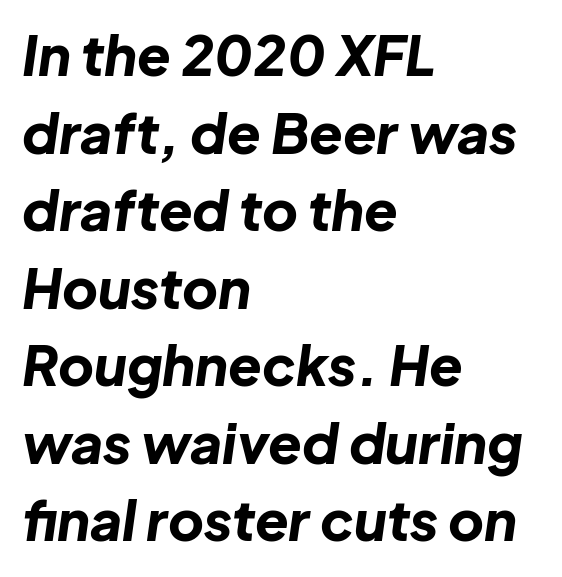
Q: Is the text bold? A: Yes.
Q: Is the text italic (slanted)? A: Yes, it leans right by about 8 degrees.
Q: Is the text underlined? A: No.
Q: How is the paragraph aligned? A: Left-aligned.
Q: Is the spacing between letters normal or unusually wide? A: Normal.
Q: Is the spacing between lines tight, normal or loose? A: Normal.
Q: Width (condensed, normal, or wide)? A: Normal.
Q: Stroke contrast? A: Low.
Q: x-height? A: Medium.
Q: Monospaced? A: No.
